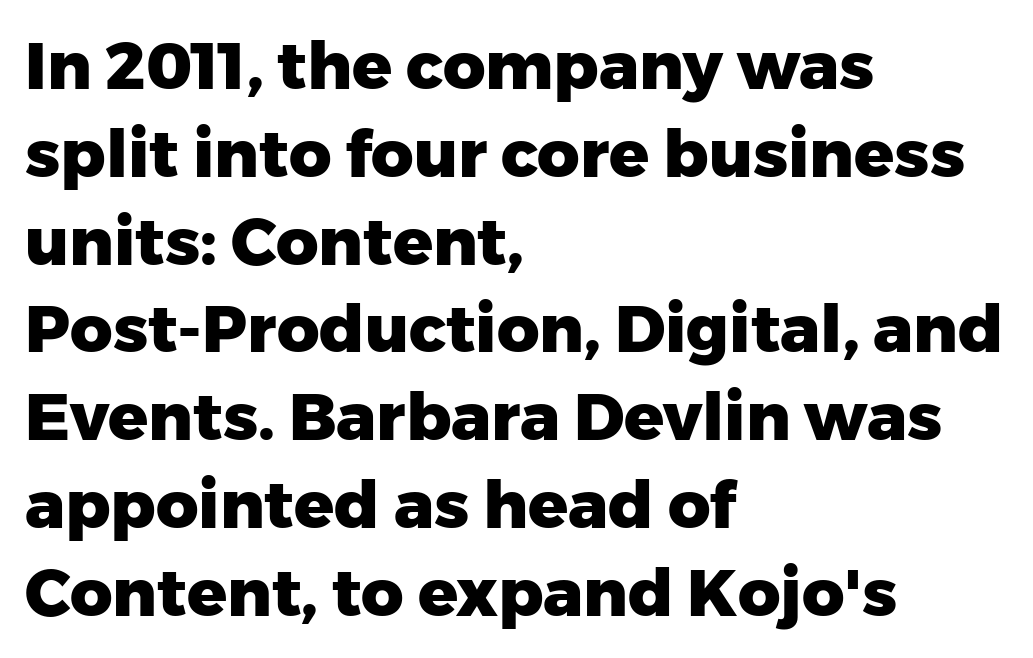
Unlike a traditional serif, this face leaves its strokes unadorned. The strip under each line holds only bare page. What stands out about the letter spacing? Nothing — it is the standard amount. Baseline-to-baseline distance is the conventional proportion of letter height. Looks like regular typesetting: each glyph gets only the width it needs.
